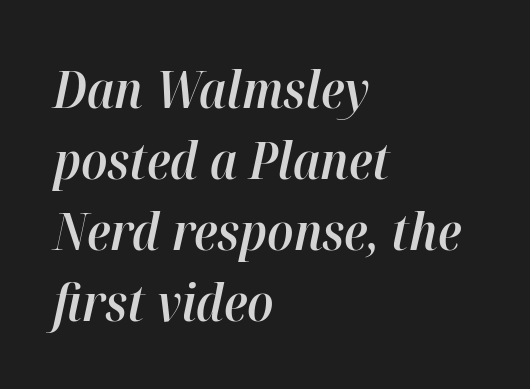
Q: Is the text bold? A: Semi-bold.
Q: Is the text italic (slanted)? A: Yes, it leans right by about 12 degrees.
Q: Is the text underlined? A: No.
Q: How is the paragraph aligned? A: Left-aligned.
Q: Is the spacing between letters normal or unusually wide? A: Normal.
Q: Is the spacing between lines tight, normal or loose? A: Normal.
Q: Width (condensed, normal, or wide)? A: Normal.
Q: Stroke contrast? A: High.
Q: x-height? A: Medium.
Q: Monospaced? A: No.
